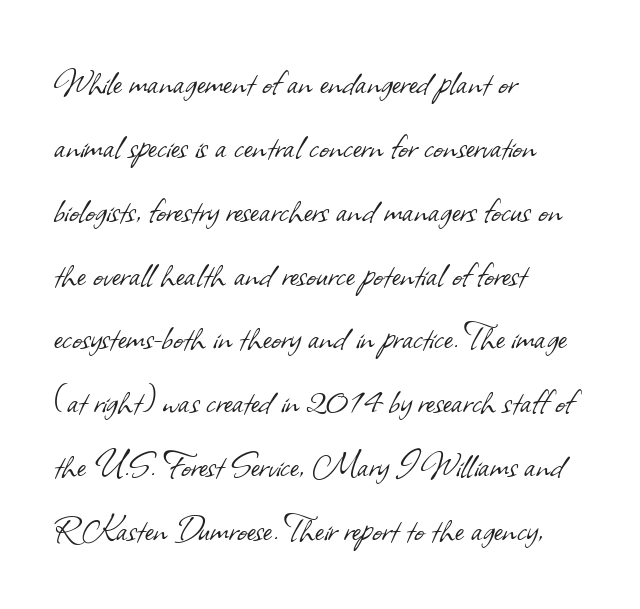
Q: Is the text bold? A: No.
Q: Is the typeface a serif or a sans-serif typeface? A: Sans-serif.
Q: Is the text underlined? A: No.
Q: How is the paragraph aligned? A: Left-aligned.
Q: Is the spacing between letters normal or unusually wide? A: Normal.
Q: Is the spacing between lines tight, normal or loose? A: Normal.
Q: Width (condensed, normal, or wide)? A: Normal.
Q: Stroke contrast? A: Low.
Q: x-height? A: Small.
Q: Monospaced? A: No.
